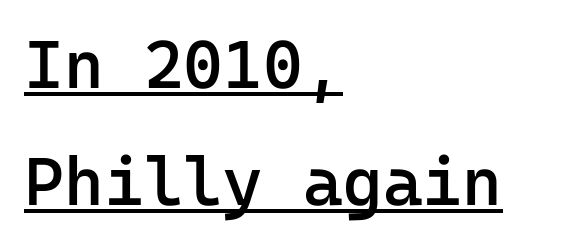
{"serif": "no", "italic": "no", "bold": "semi", "weight": "semibold", "width": "normal", "stroke_contrast": "low", "x_height": "medium", "monospaced": "yes", "underline": "yes", "align": "left", "line_spacing_ratio": 1.72, "letter_spacing": "normal", "letter_spacing_em": 0.0, "glyph_px": 68}
